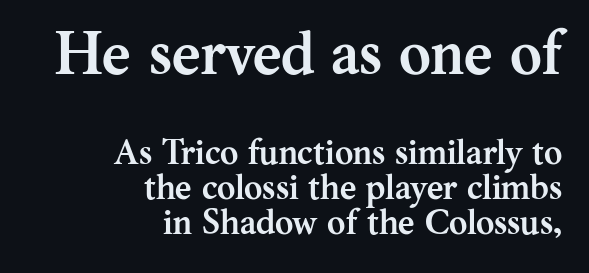
Q: Is the text bold? A: Yes.
Q: Is the text italic (slanted)? A: No, it is upright.
Q: Is the typeface a serif or a sans-serif typeface? A: Serif.
Q: Is the text underlined? A: No.
Q: How is the paragraph aligned? A: Right-aligned.
Q: Is the spacing between letters normal or unusually wide? A: Normal.
Q: Is the spacing between lines tight, normal or loose? A: Tight.
Q: Which block of text is set in a larger size, the first (top) or the second (bottom)? A: The first (top) one.
Q: Width (condensed, normal, or wide)? A: Normal.
Q: Stroke contrast? A: Medium.
Q: x-height? A: Medium.
Q: Monospaced? A: No.
